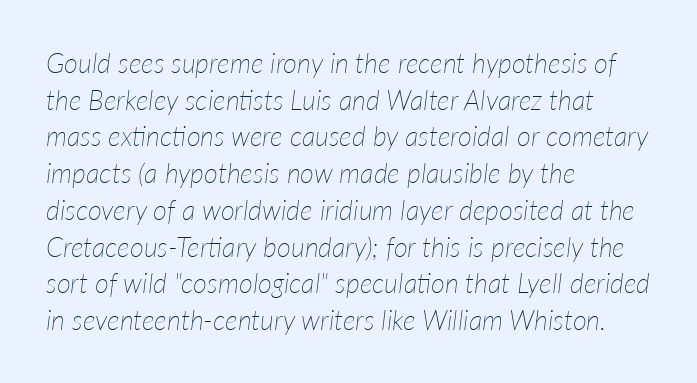
{"italic": "yes", "lean": "right", "slant_degrees": 7, "bold": "no", "underline": "no", "align": "left", "line_spacing": "normal", "line_spacing_ratio": 1.36, "letter_spacing": "normal", "letter_spacing_em": 0.0, "glyph_px": 27}
